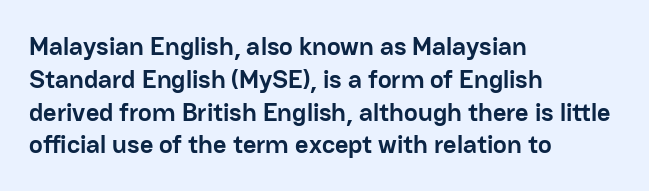
{"italic": "no", "bold": "yes", "underline": "no", "align": "left", "line_spacing": "normal", "line_spacing_ratio": 1.26, "letter_spacing": "normal", "letter_spacing_em": 0.0, "glyph_px": 26}
